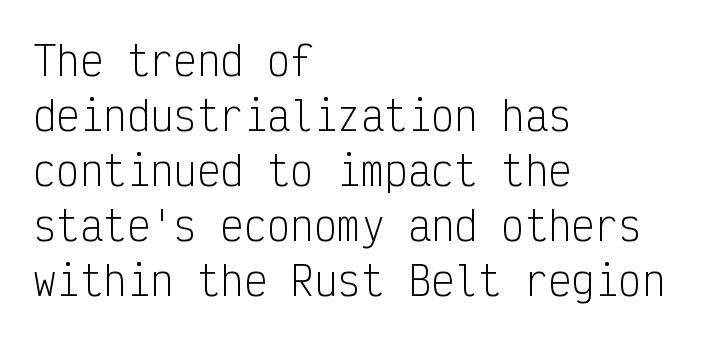
The image shows 39 px light, condensed sans-serif type, upright, monospaced; set left-aligned, normal line spacing (1.41x), normal letter spacing, not underlined; low stroke contrast and a medium x-height.
